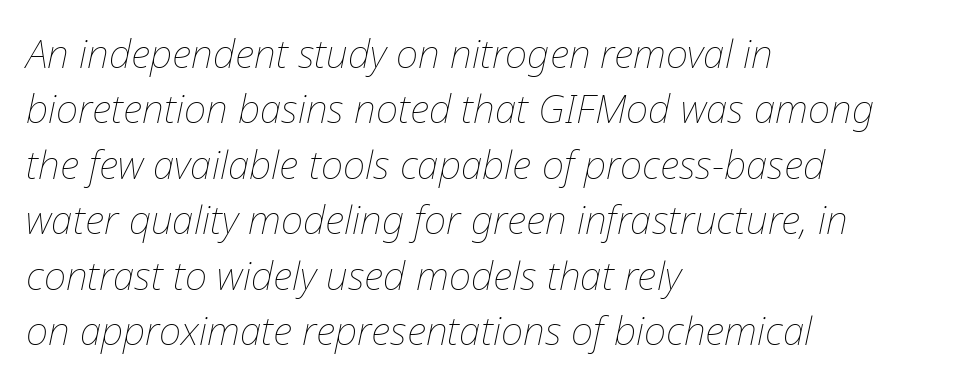
Q: Is the text bold? A: No.
Q: Is the text italic (slanted)? A: Yes, it leans right by about 12 degrees.
Q: Is the text underlined? A: No.
Q: How is the paragraph aligned? A: Left-aligned.
Q: Is the spacing between letters normal or unusually wide? A: Normal.
Q: Is the spacing between lines tight, normal or loose? A: Normal.
Q: Width (condensed, normal, or wide)? A: Normal.
Q: Stroke contrast? A: Low.
Q: x-height? A: Medium.
Q: Monospaced? A: No.
